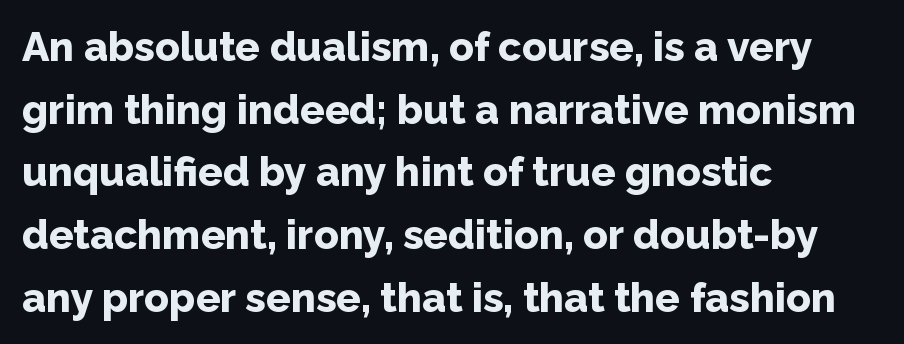
Q: Is the text bold? A: Yes.
Q: Is the text italic (slanted)? A: No, it is upright.
Q: Is the typeface a serif or a sans-serif typeface? A: Sans-serif.
Q: Is the text underlined? A: No.
Q: How is the paragraph aligned? A: Left-aligned.
Q: Is the spacing between letters normal or unusually wide? A: Normal.
Q: Is the spacing between lines tight, normal or loose? A: Normal.
Q: Width (condensed, normal, or wide)? A: Normal.
Q: Stroke contrast? A: Low.
Q: x-height? A: Medium.
Q: Monospaced? A: No.
